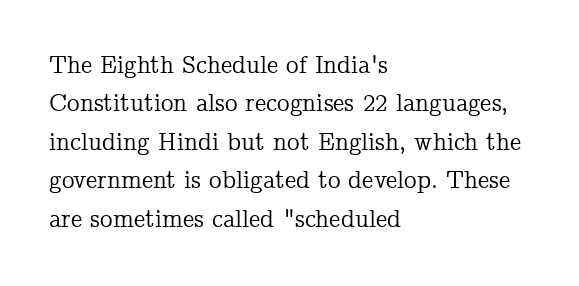
These lines stack with their left ends in a neat column. This is the regular roman posture of the typeface. Leading matches the norm, producing a regular column. No extra tracking has been applied to these lines. Type without underlining.
